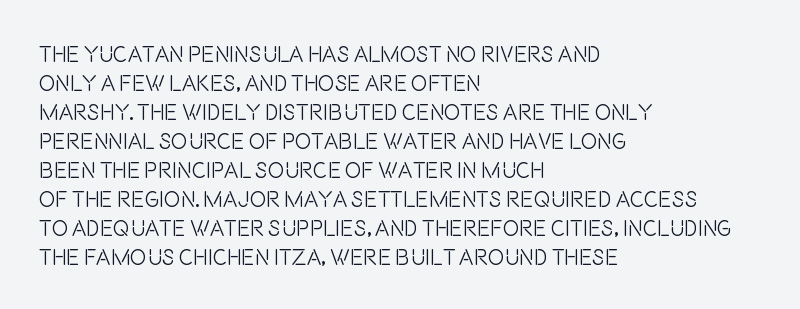
{"italic": "no", "bold": "no", "underline": "no", "align": "left", "line_spacing": "normal", "line_spacing_ratio": 1.32, "letter_spacing": "normal", "letter_spacing_em": 0.0, "glyph_px": 22}
